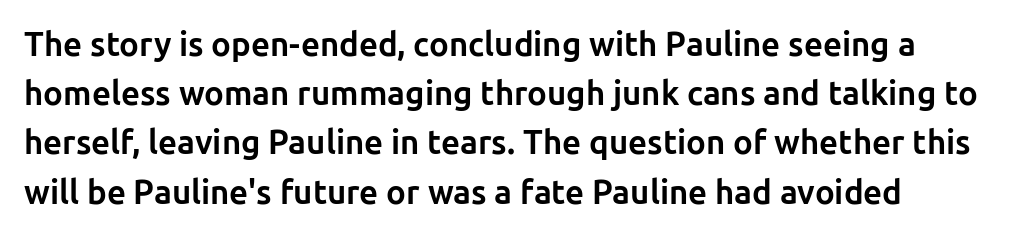
The image shows 33 px bold sans-serif type, upright; set left-aligned, normal line spacing (1.49x), normal letter spacing, not underlined; low stroke contrast and a medium x-height.
